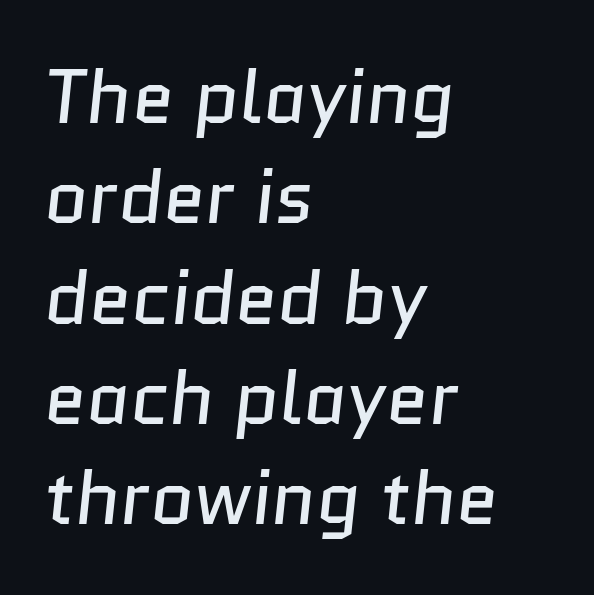
Has an underline been added? It has not. Look at the bottom of the vertical strokes: they stop flat, with no serifs. Standard letterfit; no display-style spreading of the glyphs. Nothing heavy about these letters — not bold at all.
